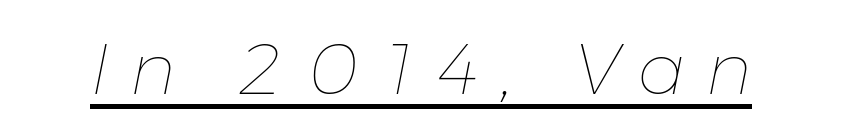
The image shows 71 px thin type, italic (leaning right); set unusually wide letter spacing (+0.28 em), underlined; low stroke contrast and a medium x-height.
